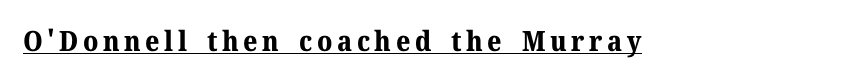
{"serif": "yes", "italic": "no", "bold": "yes", "weight": "bold", "width": "normal", "stroke_contrast": "medium", "x_height": "medium", "monospaced": "no", "underline": "yes", "glyph_px": 28}
